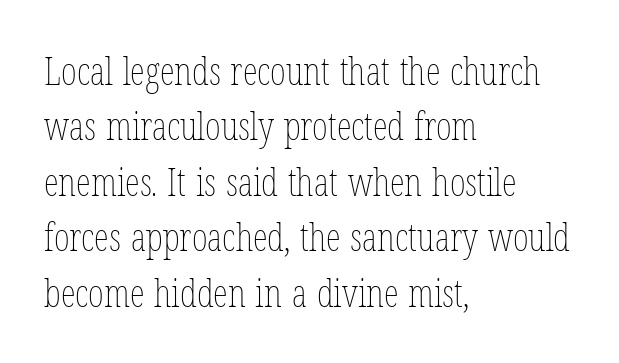
{"italic": "no", "bold": "no", "weight": "thin", "width": "condensed", "stroke_contrast": "low", "x_height": "medium", "monospaced": "no", "underline": "no", "align": "left", "line_spacing": "normal", "line_spacing_ratio": 1.46, "letter_spacing": "normal", "letter_spacing_em": 0.0, "glyph_px": 38}
